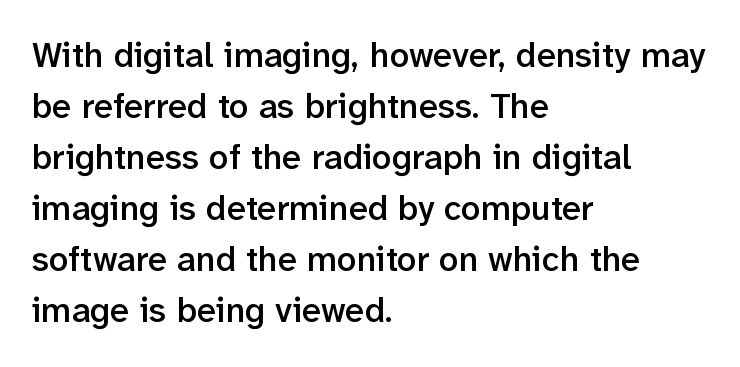
{"serif": "no", "italic": "no", "bold": "semi", "weight": "semibold", "width": "normal", "stroke_contrast": "low", "x_height": "medium", "monospaced": "no", "underline": "no", "align": "left", "line_spacing": "normal", "line_spacing_ratio": 1.46, "letter_spacing": "normal", "letter_spacing_em": 0.0, "glyph_px": 35}
